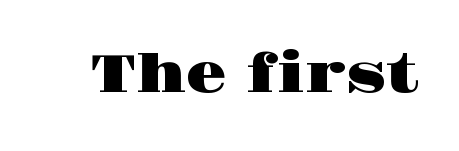
Q: Is the text italic (slanted)? A: No, it is upright.
Q: Is the typeface a serif or a sans-serif typeface? A: Serif.
Q: Is the text underlined? A: No.
Q: Is the spacing between letters normal or unusually wide? A: Normal.
Q: Width (condensed, normal, or wide)? A: Wide.
Q: Stroke contrast? A: High.
Q: x-height? A: Large.
Q: Monospaced? A: No.
